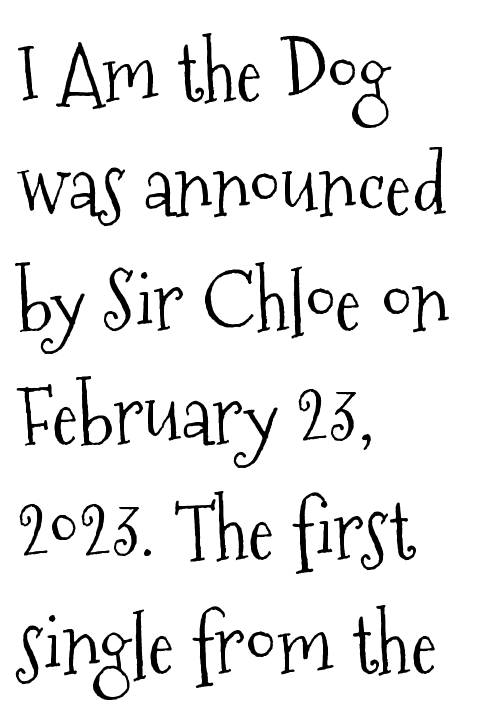
Letters have the restrained weight of plain body copy at most. Descenders hang freely into open space. I'd call this a serif setting — the letters wear small feet. Short and long lines alike share a common starting point at left.
